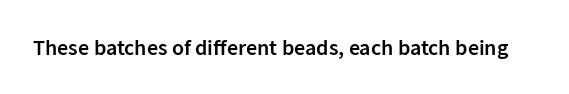
The image shows 22 px text type, upright; set normal letter spacing, not underlined.
